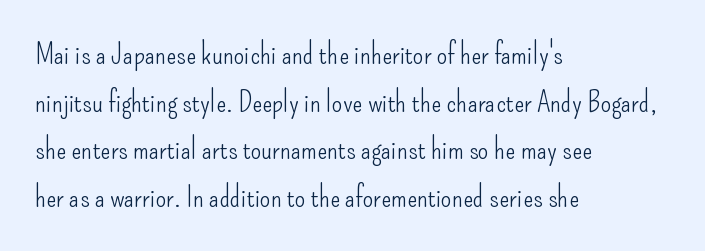
The image shows 30 px light, condensed sans-serif type, upright; set left-aligned, normal line spacing (1.59x), normal letter spacing, not underlined; low stroke contrast and a small x-height.
